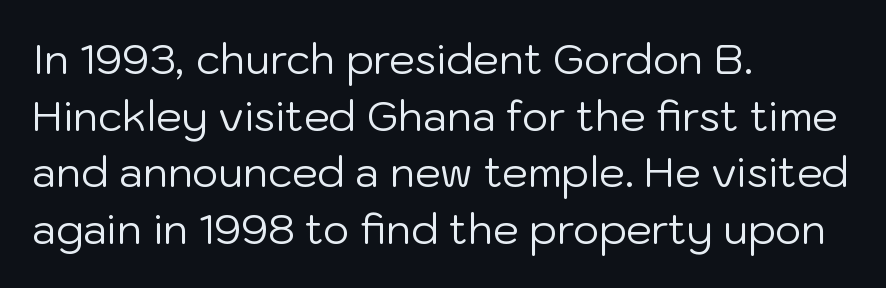
The image shows 41 px regular-weight sans-serif type, upright; set left-aligned, normal line spacing (1.38x), normal letter spacing, not underlined; low stroke contrast and a medium x-height.
